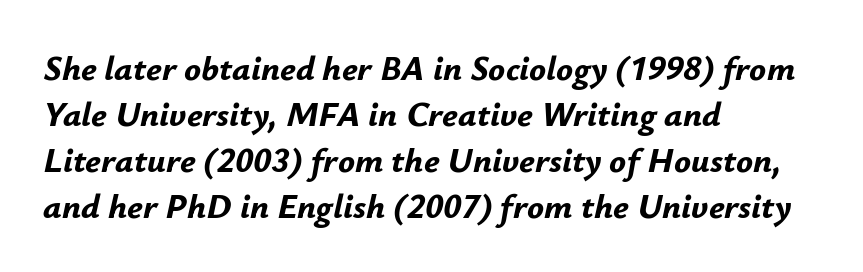
{"italic": "yes", "lean": "right", "slant_degrees": 12, "bold": "yes", "weight": "bold", "width": "normal", "stroke_contrast": "low", "x_height": "small", "monospaced": "no", "underline": "no", "align": "left", "line_spacing": "normal", "line_spacing_ratio": 1.31, "letter_spacing": "normal", "letter_spacing_em": 0.0, "glyph_px": 35}
